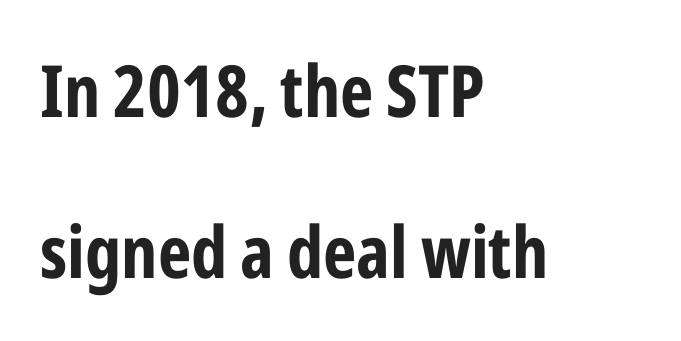
The foot of each line stays bare and open. A typesetter would label this face a sans. These lines are rendered in a variable-pitch font. Vertical strokes here are truly vertical. The rendering anchors every line to the left-hand side.
